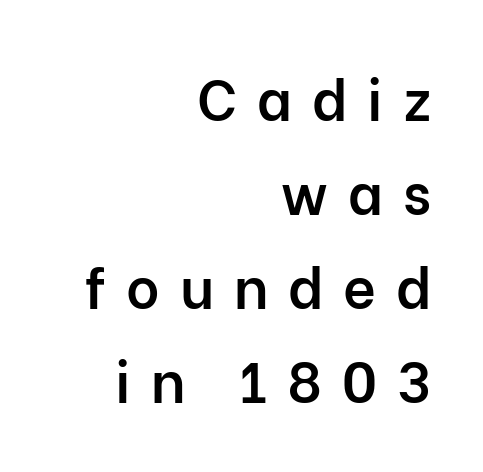
The image shows 57 px semibold sans-serif type, upright; set right-aligned, normal line spacing (1.65x), unusually wide letter spacing (+0.35 em), not underlined; low stroke contrast and a medium x-height.
